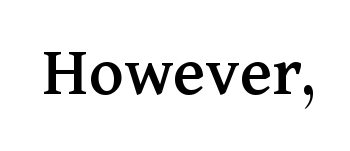
{"serif": "yes", "italic": "no", "width": "normal", "stroke_contrast": "medium", "x_height": "medium", "monospaced": "no", "underline": "no", "letter_spacing": "normal", "letter_spacing_em": 0.0, "glyph_px": 74}
